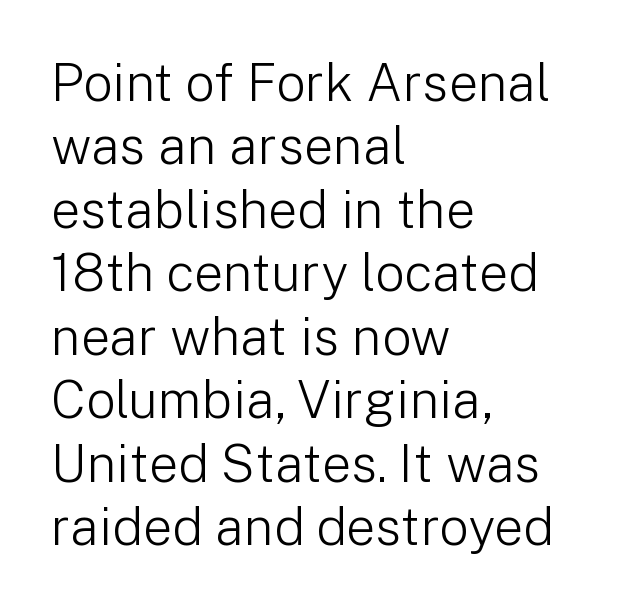
Q: Is the text bold? A: No.
Q: Is the text italic (slanted)? A: No, it is upright.
Q: Is the typeface a serif or a sans-serif typeface? A: Sans-serif.
Q: Is the text underlined? A: No.
Q: How is the paragraph aligned? A: Left-aligned.
Q: Is the spacing between letters normal or unusually wide? A: Normal.
Q: Width (condensed, normal, or wide)? A: Normal.
Q: Stroke contrast? A: Low.
Q: x-height? A: Medium.
Q: Monospaced? A: No.
